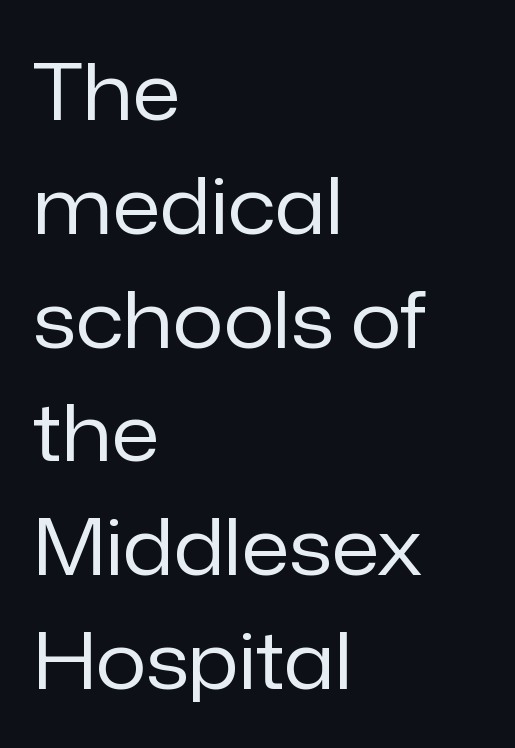
Here the glyphs are tracked normally, forming tight word shapes. Letters rest on an invisible, unmarked baseline. How would I describe the line gaps? Plain and ordinary. Designer's note — italics off, roman on. The setting favours the left margin, as ordinary paragraphs usually do. The text was rendered using a sans face with plain stroke endings.
